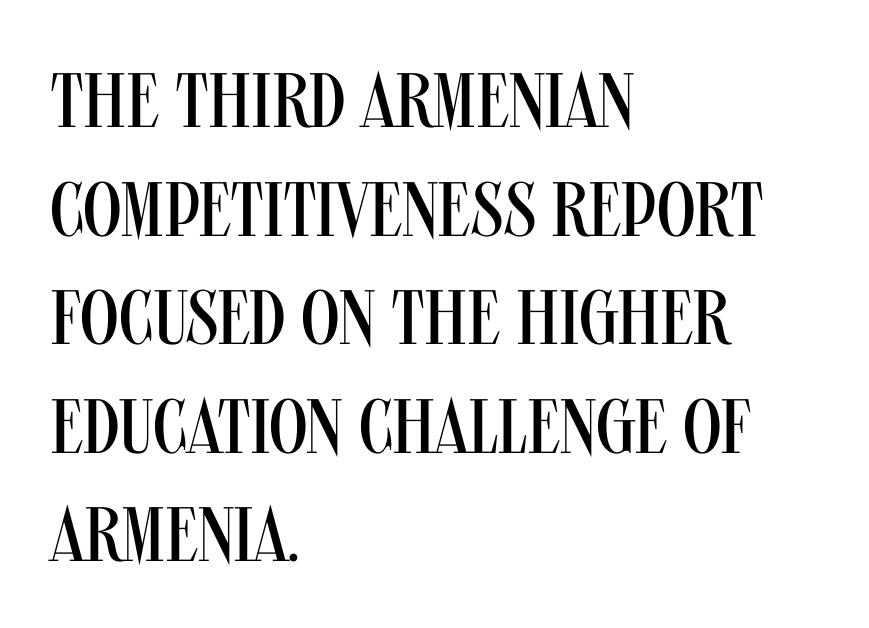
{"serif": "no", "italic": "no", "bold": "no", "weight": "regular", "width": "condensed", "stroke_contrast": "medium", "x_height": "large", "monospaced": "no", "underline": "no", "align": "left", "line_spacing": "normal", "line_spacing_ratio": 1.41, "letter_spacing": "normal", "letter_spacing_em": 0.0, "glyph_px": 77}
